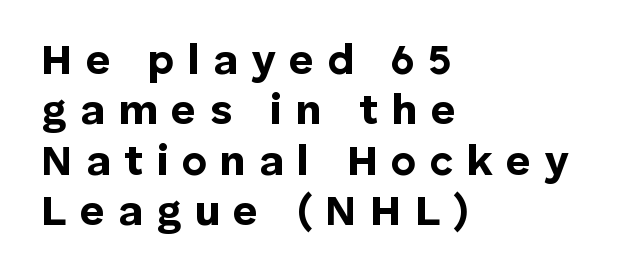
The image shows 43 px bold sans-serif type, upright; set left-aligned, line spacing 1.17x, unusually wide letter spacing (+0.31 em), not underlined; low stroke contrast and a medium x-height.
